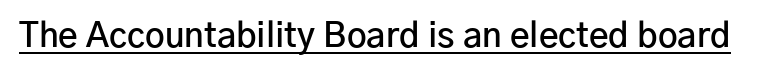
Is this a fixed-width face? No — the glyphs have proportional, varying widths. Nope, not italic — everything's standing straight. The passage shown is underscored from start to finish. Does the weight exceed regular? Yes, but only to semibold. Look at the bottom of the vertical strokes: they stop flat, with no serifs. The gaps between neighbouring characters are ordinary and unremarkable.
